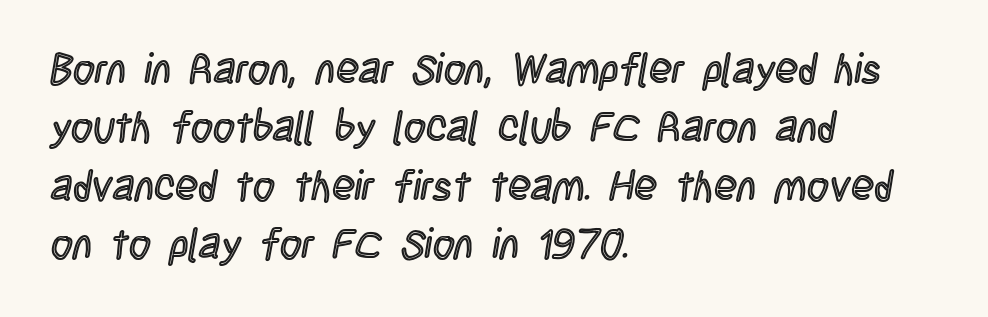
The image shows 42 px condensed type; set left-aligned, normal line spacing (1.39x), normal letter spacing, not underlined; a large x-height.
